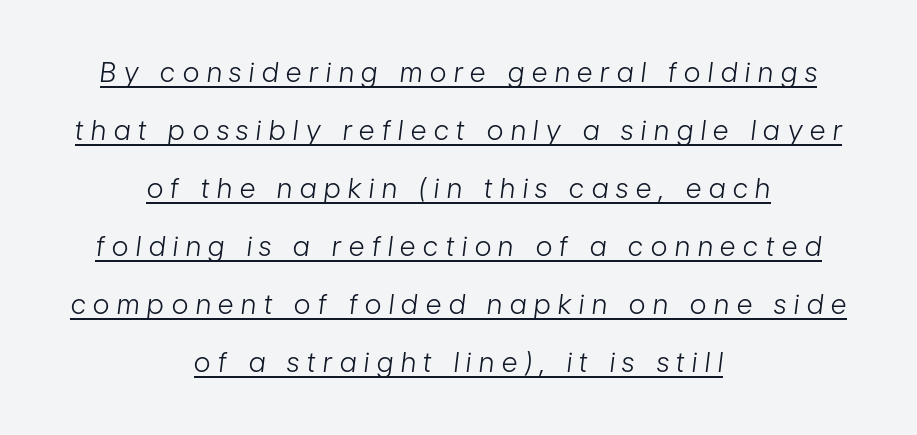
The image shows 27 px text type, italic (leaning right); set centered, loose line spacing (2.15x), unusually wide letter spacing (+0.29 em), underlined.
